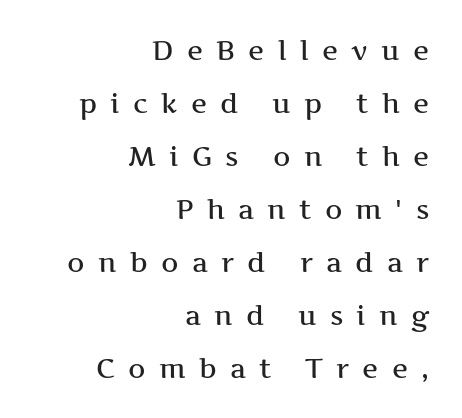
The image shows 27 px text type, upright; set right-aligned, loose line spacing (1.96x), unusually wide letter spacing (+0.49 em), not underlined.
